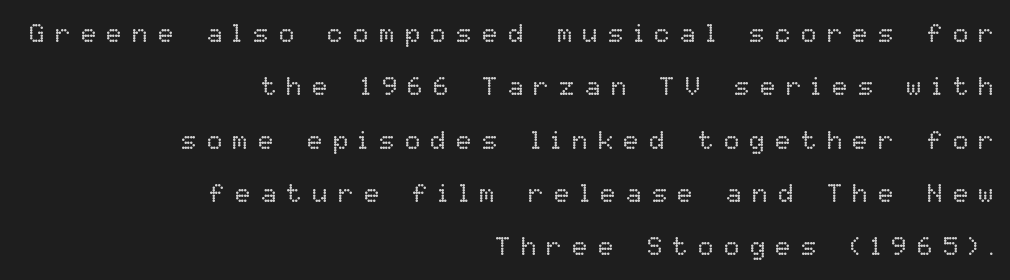
Unmarked baselines from the first word to the last. Every row of glyphs terminates at an identical x-position on the right. Characters remain perfectly vertical along every line. Stem width sits at or under what a default text font uses. Summary of vertical rhythm: relaxed, with wide interline spacing. How are the letters spaced? Widely, with obvious added tracking.
